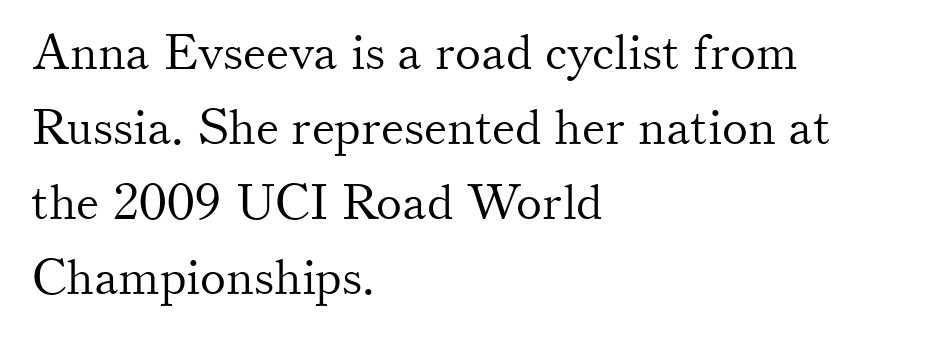
{"serif": "yes", "italic": "no", "bold": "no", "weight": "light", "width": "normal", "stroke_contrast": "medium", "x_height": "small", "monospaced": "no", "underline": "no", "align": "left", "line_spacing": "normal", "line_spacing_ratio": 1.53, "letter_spacing": "normal", "letter_spacing_em": 0.0, "glyph_px": 49}
